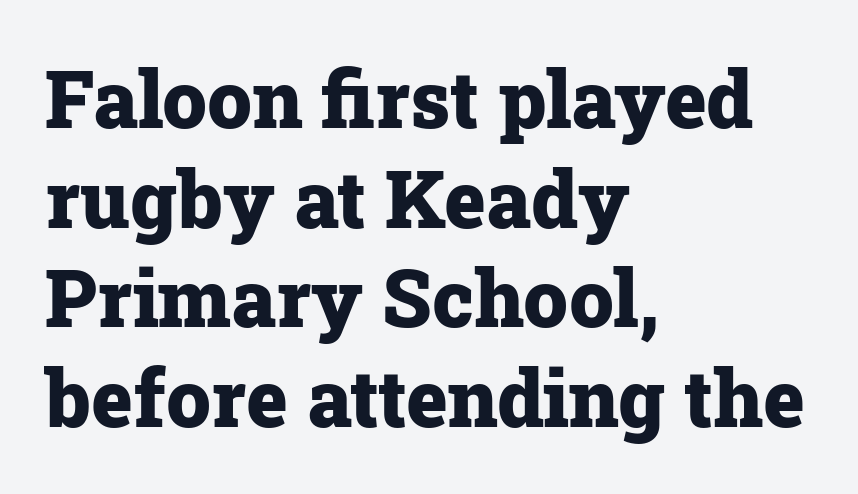
{"serif": "yes", "italic": "no", "bold": "yes", "weight": "heavy", "width": "normal", "stroke_contrast": "low", "x_height": "medium", "monospaced": "no", "underline": "no", "align": "left", "line_spacing": "normal", "line_spacing_ratio": 1.26, "letter_spacing": "normal", "letter_spacing_em": 0.0, "glyph_px": 79}
